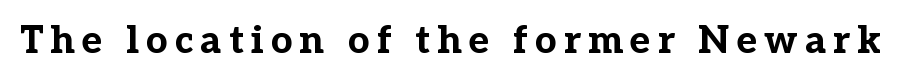
{"serif": "yes", "italic": "no", "bold": "yes", "weight": "bold", "width": "normal", "stroke_contrast": "low", "x_height": "medium", "monospaced": "no", "underline": "no", "glyph_px": 38}
